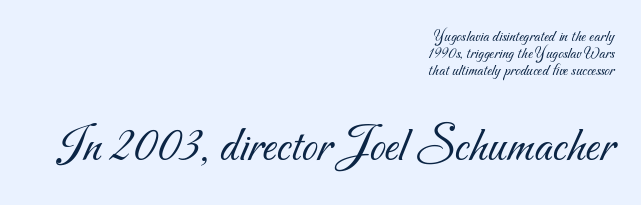
{"serif": "no", "bold": "no", "weight": "light", "width": "normal", "stroke_contrast": "medium", "x_height": "small", "monospaced": "no", "underline": "no", "align": "right", "line_spacing": "tight", "line_spacing_ratio": 1.0, "letter_spacing": "normal", "letter_spacing_em": 0.0, "larger_block": "second", "size_ratio": 3.0, "glyph_px": 51}
